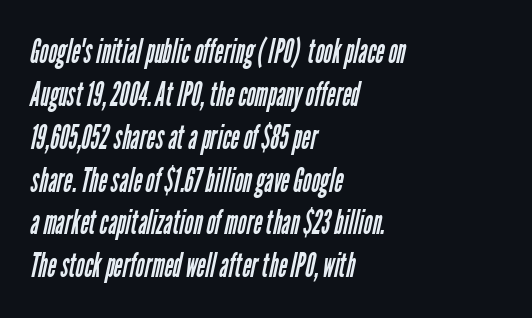
{"serif": "no", "bold": "no", "weight": "regular", "width": "condensed", "stroke_contrast": "low", "x_height": "medium", "monospaced": "no", "underline": "no", "align": "left", "line_spacing": "normal", "line_spacing_ratio": 1.26, "letter_spacing": "normal", "letter_spacing_em": 0.0, "glyph_px": 34}
